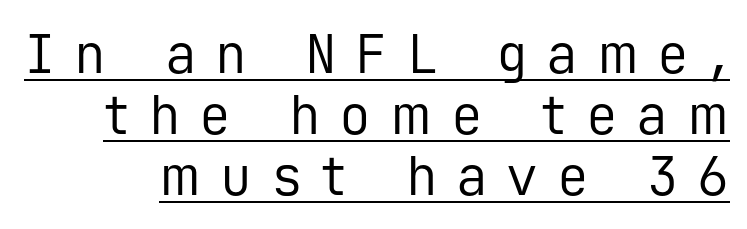
The image shows 53 px regular-weight sans-serif type, upright, monospaced; set tight line spacing (1.15x), unusually wide letter spacing (+0.35 em), underlined; low stroke contrast and a medium x-height.
